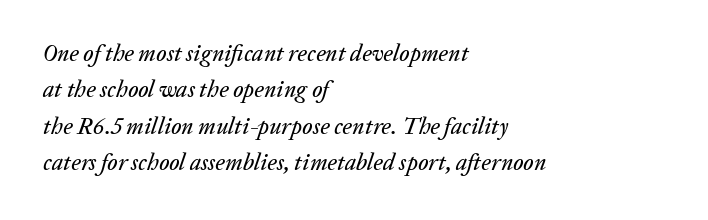
{"italic": "yes", "lean": "right", "slant_degrees": 20, "underline": "no", "align": "left", "line_spacing": "normal", "line_spacing_ratio": 1.58, "letter_spacing": "normal", "letter_spacing_em": 0.0, "glyph_px": 23}
